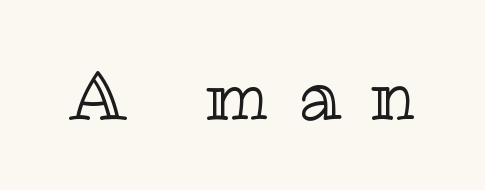
The image shows 67 px text type, upright; set unusually wide letter spacing (+0.46 em), not underlined; a medium x-height.
